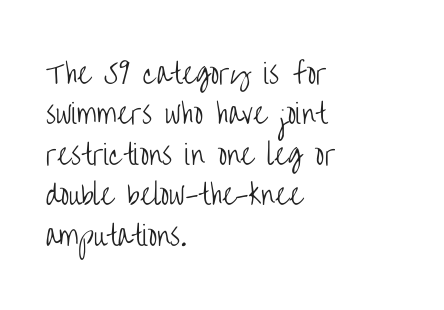
The image shows 27 px text type, upright; set left-aligned, normal line spacing (1.5x), normal letter spacing, not underlined.
